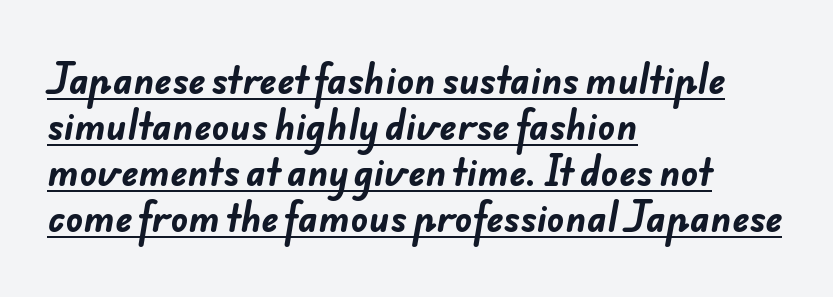
{"serif": "no", "bold": "yes", "weight": "bold", "width": "normal", "stroke_contrast": "low", "x_height": "small", "monospaced": "no", "underline": "yes", "align": "left", "line_spacing": "normal", "line_spacing_ratio": 1.28, "letter_spacing": "normal", "letter_spacing_em": 0.0, "glyph_px": 36}
